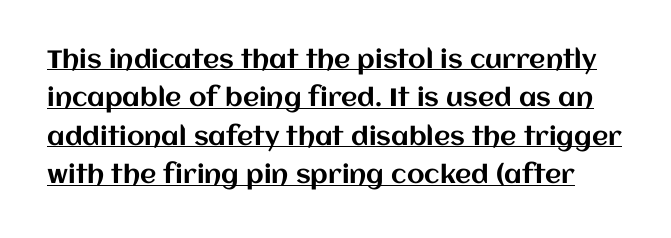
{"italic": "no", "underline": "yes", "line_spacing": "normal", "line_spacing_ratio": 1.54, "letter_spacing": "normal", "letter_spacing_em": 0.0, "glyph_px": 25}
